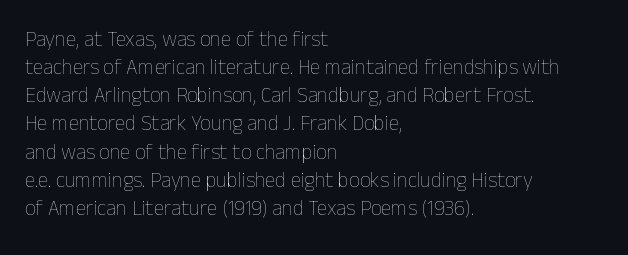
Visually the block forms a straight wall on the left and a jagged coastline on the right. Style check: upright. Bold? No — there's no thickening of the strokes. Notice how descenders clear the ascenders below comfortably — that's standard leading. Each word holds together tightly as a unit, with standard inter-letter gaps.
